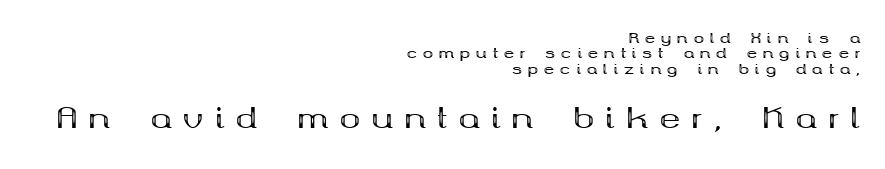
Each word looks stretched out because of the extra space between its letters. Note: serifs present on the glyphs. The lines are quadded right. Cramped leading.
